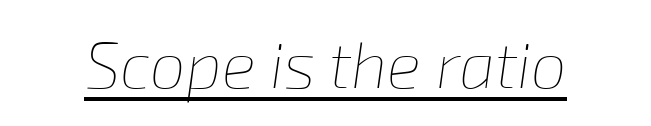
Nobody touched the tracking dial on this one. In terms of posture, this sample is oblique. The passage shown is typed in a proportional face where columns would drift. A continuous stroke trails under the words, as in a hyperlink. Heft: none added — not bold.
